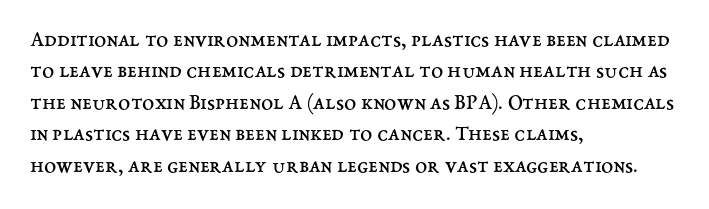
The image shows 22 px text type, upright; set left-aligned, normal line spacing (1.43x), normal letter spacing, not underlined.
